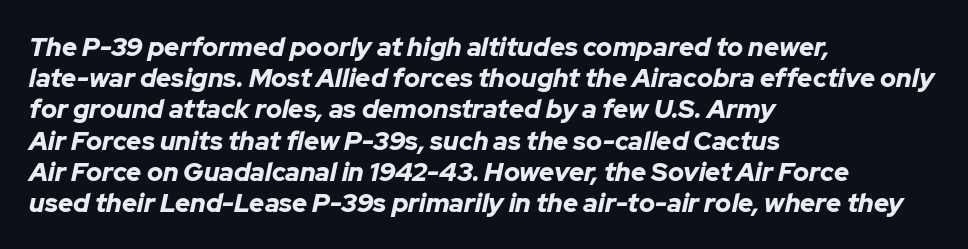
The image shows 26 px bold type, italic (leaning right); set left-aligned, line spacing 1.2x, normal letter spacing, not underlined.
